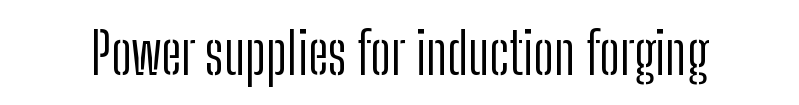
Lines of text with bare space underneath. Look at the tracking — it's just the regular setting, nothing added. Letters have the restrained weight of plain body copy at most. This rendering employs a face without finishing strokes, i.e., a sans-serif. These lines were composed using upright roman letters.
